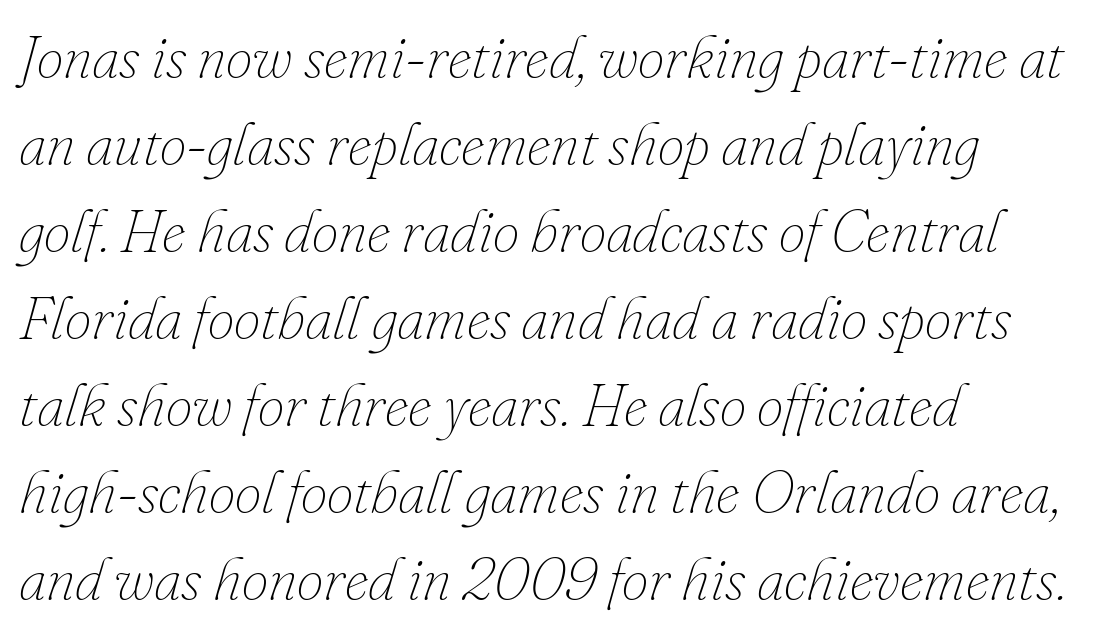
Counters stay open thanks to moderate or lighter strokes. The passage shown has conventional tracking throughout. Decoration check: the copy has no underline. How would I describe the line gaps? Plain and ordinary. The rendering uses natural spacing where letterforms have individual widths.
